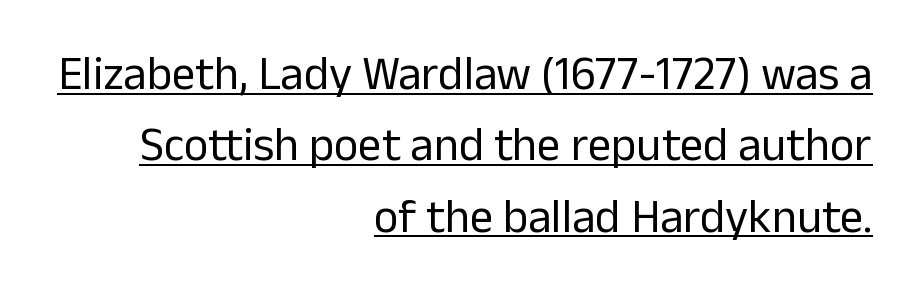
{"serif": "no", "italic": "no", "bold": "no", "weight": "regular", "width": "normal", "stroke_contrast": "low", "x_height": "medium", "monospaced": "no", "underline": "yes", "align": "right", "line_spacing": "normal", "line_spacing_ratio": 1.52, "letter_spacing": "normal", "letter_spacing_em": 0.0, "glyph_px": 47}
